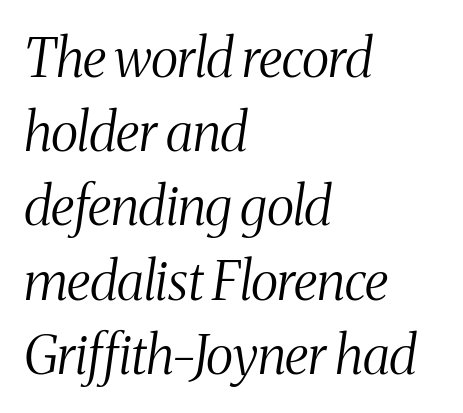
The image shows 53 px light, condensed serif type, italic (leaning right); set left-aligned, normal line spacing (1.4x), normal letter spacing, not underlined; medium stroke contrast and a medium x-height.
